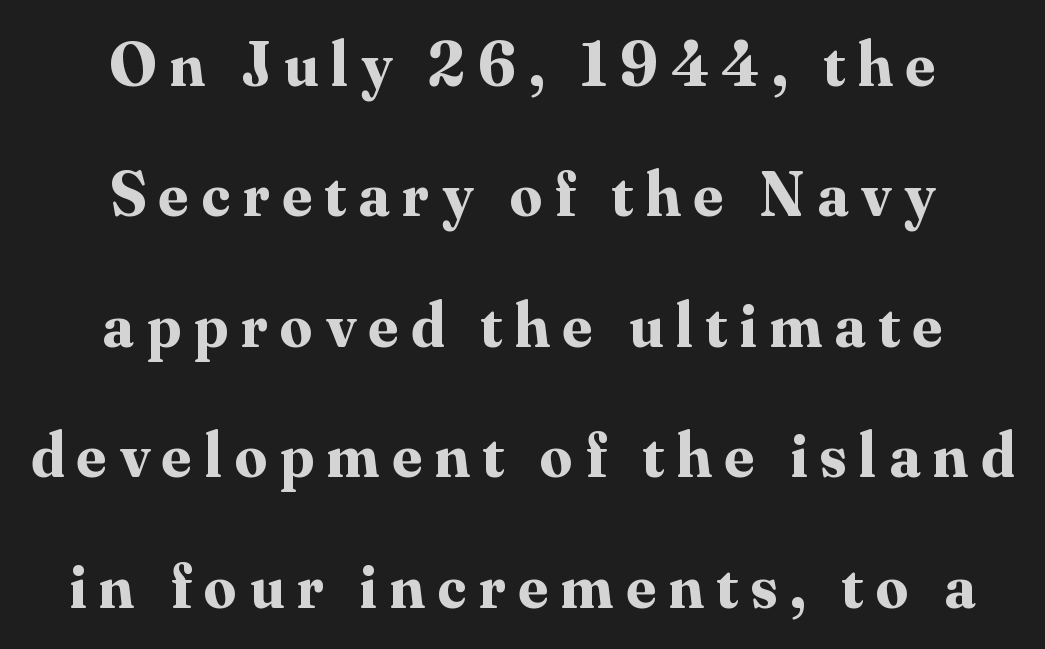
Q: Is the text bold? A: Yes.
Q: Is the text italic (slanted)? A: No, it is upright.
Q: Is the typeface a serif or a sans-serif typeface? A: Serif.
Q: Is the text underlined? A: No.
Q: How is the paragraph aligned? A: Centered.
Q: Is the spacing between letters normal or unusually wide? A: Unusually wide.
Q: Is the spacing between lines tight, normal or loose? A: Loose.
Q: Width (condensed, normal, or wide)? A: Normal.
Q: Stroke contrast? A: Medium.
Q: x-height? A: Small.
Q: Monospaced? A: No.
